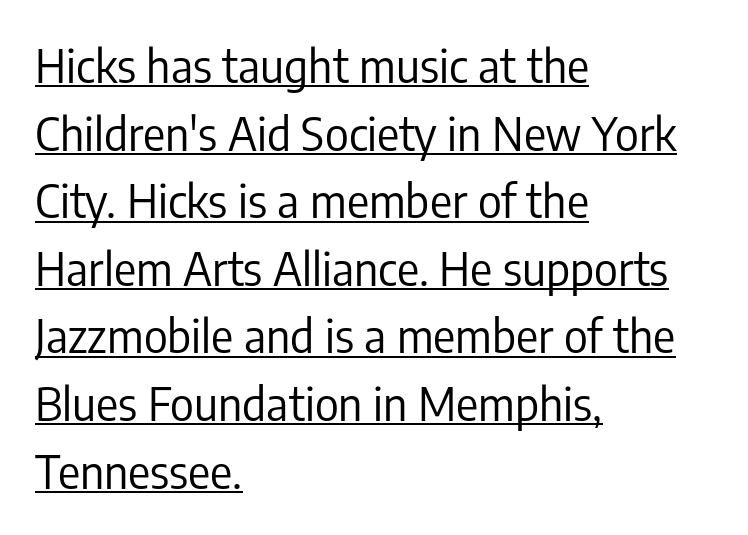
The image shows 46 px regular-weight, condensed sans-serif type, upright; set left-aligned, normal line spacing (1.47x), normal letter spacing, underlined; low stroke contrast and a medium x-height.
